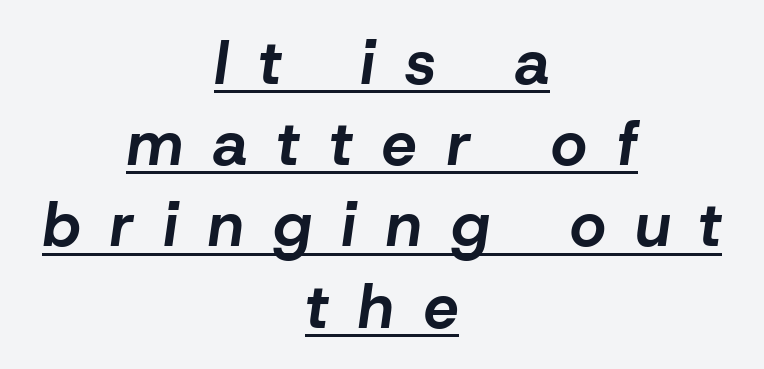
{"italic": "yes", "lean": "right", "slant_degrees": 8, "bold": "yes", "weight": "bold", "width": "normal", "stroke_contrast": "low", "x_height": "medium", "monospaced": "no", "underline": "yes", "align": "center", "line_spacing": "normal", "line_spacing_ratio": 1.31, "letter_spacing": "wide", "letter_spacing_em": 0.49, "glyph_px": 62}
